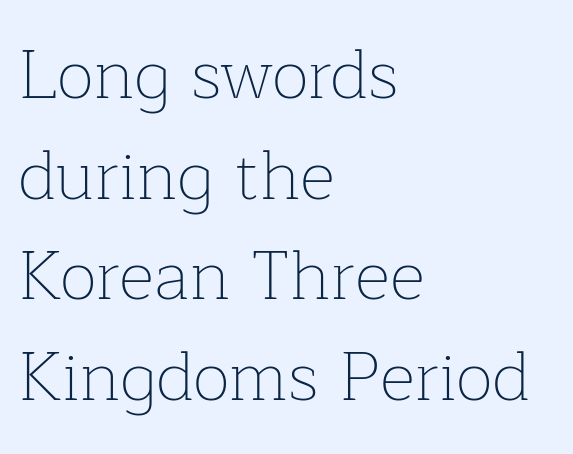
Q: Is the text bold? A: No.
Q: Is the text italic (slanted)? A: No, it is upright.
Q: Is the typeface a serif or a sans-serif typeface? A: Serif.
Q: Is the text underlined? A: No.
Q: How is the paragraph aligned? A: Left-aligned.
Q: Is the spacing between letters normal or unusually wide? A: Normal.
Q: Is the spacing between lines tight, normal or loose? A: Normal.
Q: Width (condensed, normal, or wide)? A: Normal.
Q: Stroke contrast? A: Low.
Q: x-height? A: Medium.
Q: Monospaced? A: No.
